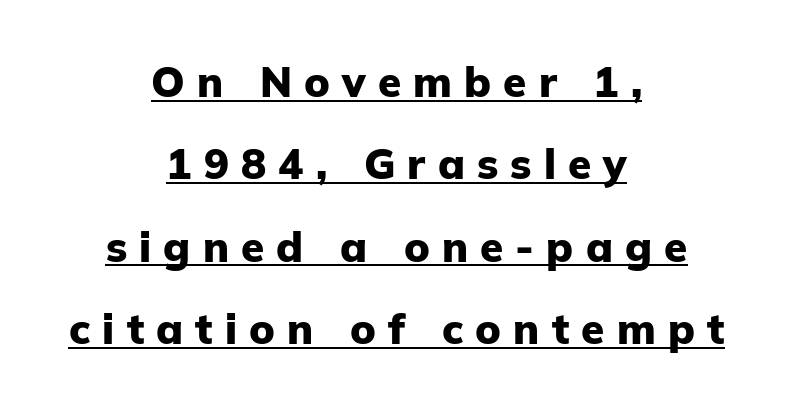
Q: Is the text bold? A: Yes.
Q: Is the text italic (slanted)? A: No, it is upright.
Q: Is the typeface a serif or a sans-serif typeface? A: Sans-serif.
Q: Is the text underlined? A: Yes.
Q: How is the paragraph aligned? A: Centered.
Q: Is the spacing between letters normal or unusually wide? A: Unusually wide.
Q: Is the spacing between lines tight, normal or loose? A: Loose.
Q: Width (condensed, normal, or wide)? A: Normal.
Q: Stroke contrast? A: Low.
Q: x-height? A: Medium.
Q: Monospaced? A: No.
